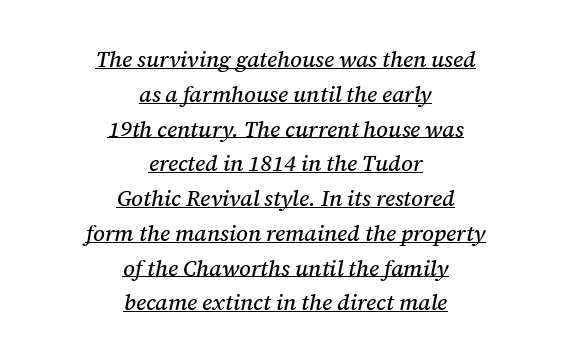
Q: Is the text italic (slanted)? A: Yes, it leans right by about 12 degrees.
Q: Is the text underlined? A: Yes.
Q: How is the paragraph aligned? A: Centered.
Q: Is the spacing between letters normal or unusually wide? A: Normal.
Q: Is the spacing between lines tight, normal or loose? A: Normal.
